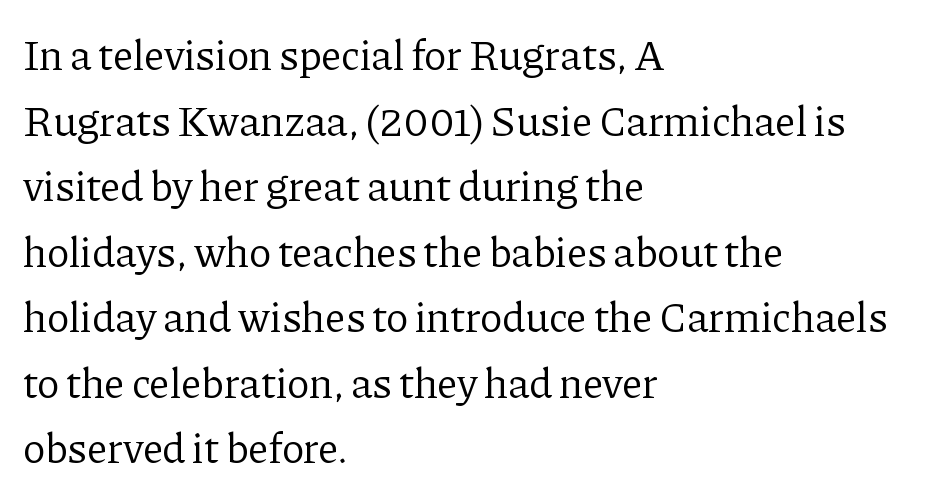
Weight: not bold — regular or lighter. Interline gaps are of average width in this sample. Default kerning and tracking; the words read as compact shapes. A clean baseline with only descenders dipping below it. A classic flush-left, rag-right setting is used for this passage.
